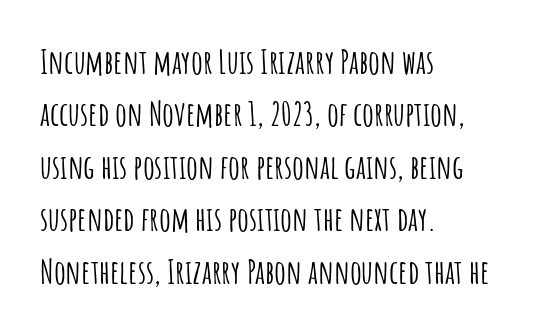
Here the designer chose a conventional face with non-uniform glyph widths. Vertical strokes here are truly vertical. Observe the absence of serifs on each vertical stroke in this sample. Only glyphs here, with clear space below each row. Which margin do the lines hug? The left one — the right edge is uneven. These lines keep a tight, regular rhythm from letter to letter.
